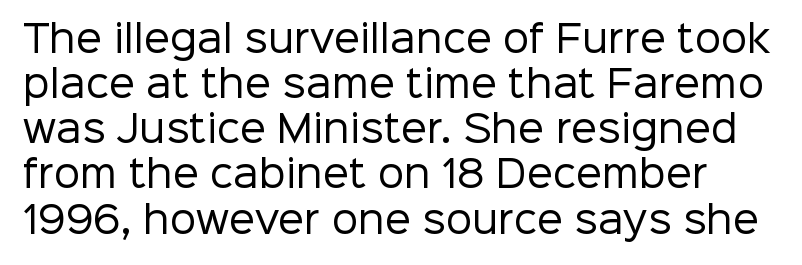
Q: Is the text bold? A: No.
Q: Is the text italic (slanted)? A: No, it is upright.
Q: Is the typeface a serif or a sans-serif typeface? A: Sans-serif.
Q: Is the text underlined? A: No.
Q: Is the spacing between letters normal or unusually wide? A: Normal.
Q: Width (condensed, normal, or wide)? A: Normal.
Q: Stroke contrast? A: Low.
Q: x-height? A: Medium.
Q: Monospaced? A: No.
